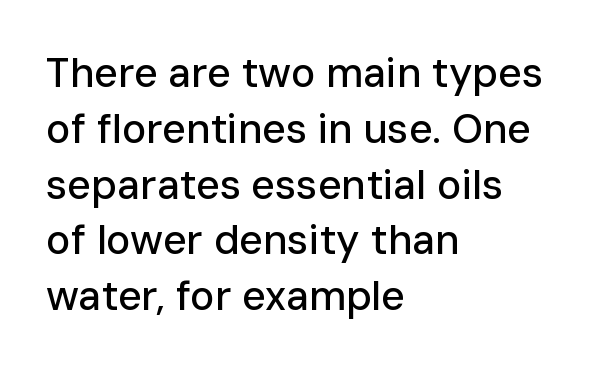
{"serif": "no", "italic": "no", "width": "normal", "stroke_contrast": "low", "x_height": "medium", "monospaced": "no", "underline": "no", "align": "left", "line_spacing": "normal", "line_spacing_ratio": 1.36, "letter_spacing": "normal", "letter_spacing_em": 0.0, "glyph_px": 41}
